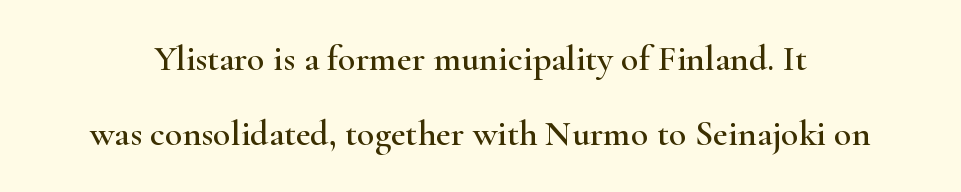
The image shows 36 px wide serif type, upright; set loose line spacing (2.08x), normal letter spacing, not underlined; high stroke contrast and a small x-height.
